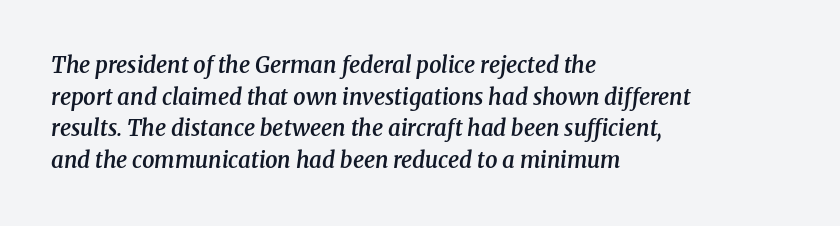
The passage is arranged the way most books set body copy — flush left. How heavy is the stroke? Medium-heavy — a semibold, shy of bold. A normal amount of white space separates one row of letters from the next. Short note: letters normally spaced. Slanted lettering throughout.
